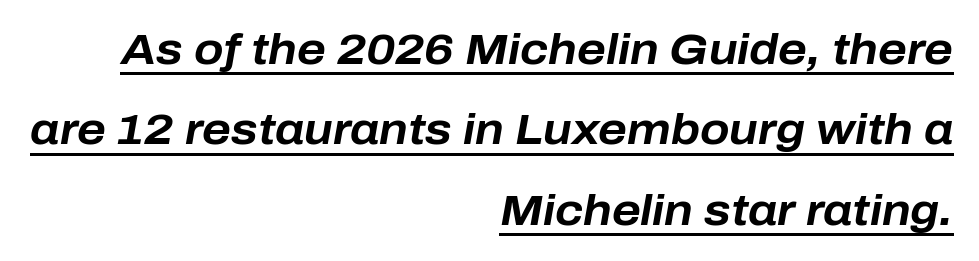
Q: Is the text bold? A: Yes.
Q: Is the text italic (slanted)? A: Yes, it leans right by about 10 degrees.
Q: Is the text underlined? A: Yes.
Q: How is the paragraph aligned? A: Right-aligned.
Q: Is the spacing between letters normal or unusually wide? A: Normal.
Q: Width (condensed, normal, or wide)? A: Normal.
Q: Stroke contrast? A: Low.
Q: x-height? A: Medium.
Q: Monospaced? A: No.
